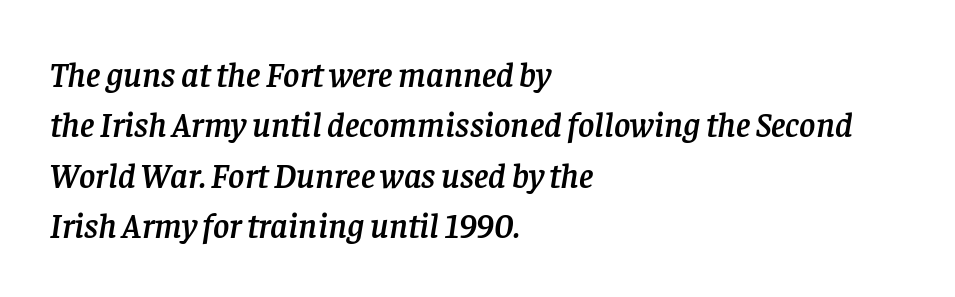
The image shows 35 px serif type, italic (leaning right); set left-aligned, normal line spacing (1.44x), normal letter spacing, not underlined; low stroke contrast and a large x-height.
